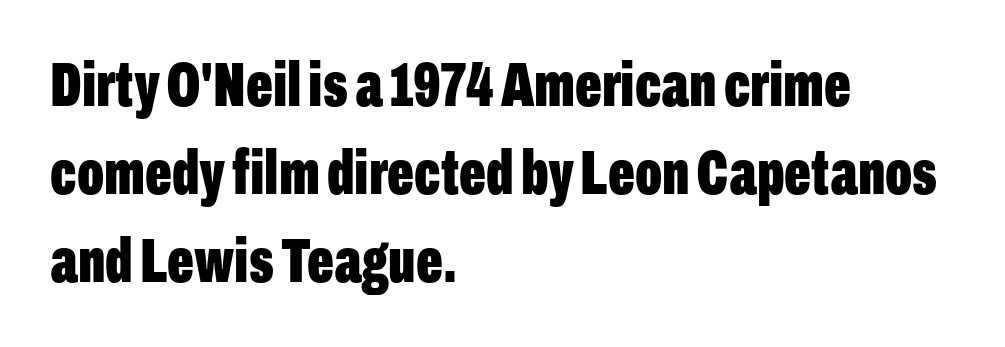
The image shows 63 px bold, condensed sans-serif type, upright; set left-aligned, normal line spacing (1.4x), normal letter spacing, not underlined; low stroke contrast and a medium x-height.
